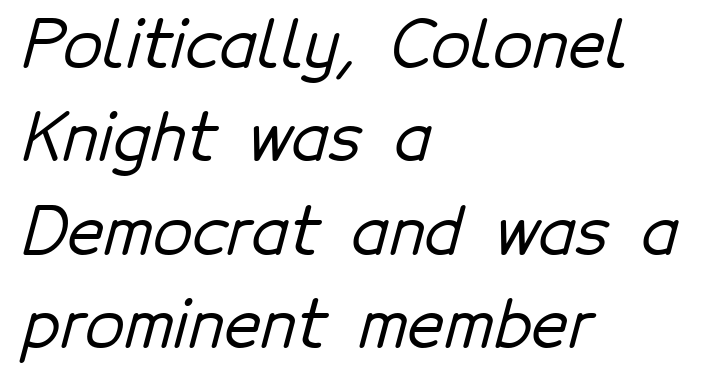
The image shows 64 px sans-serif type; set left-aligned, normal line spacing (1.46x), normal letter spacing, not underlined; low stroke contrast and a medium x-height.
